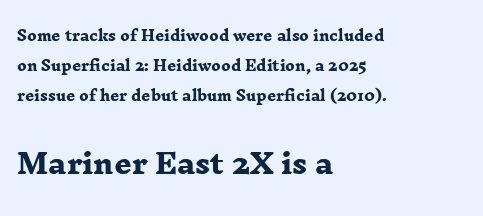
Q: Is the text bold? A: Yes.
Q: Is the text underlined? A: No.
Q: How is the paragraph aligned? A: Left-aligned.
Q: Is the spacing between letters normal or unusually wide? A: Normal.
Q: Is the spacing between lines tight, normal or loose? A: Loose.
Q: Which block of text is set in a larger size, the first (top) or the second (bottom)? A: The second (bottom) one.
